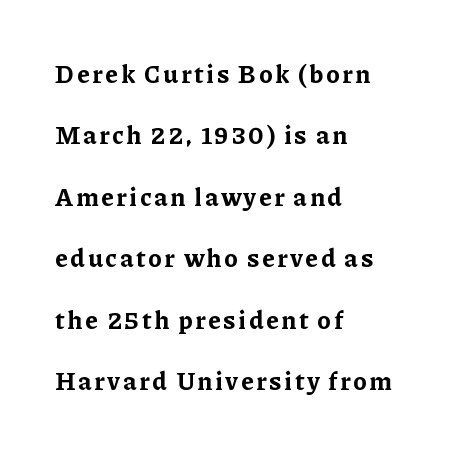
{"italic": "no", "bold": "yes", "underline": "no", "align": "left", "line_spacing": "loose", "line_spacing_ratio": 2.46, "glyph_px": 25}
